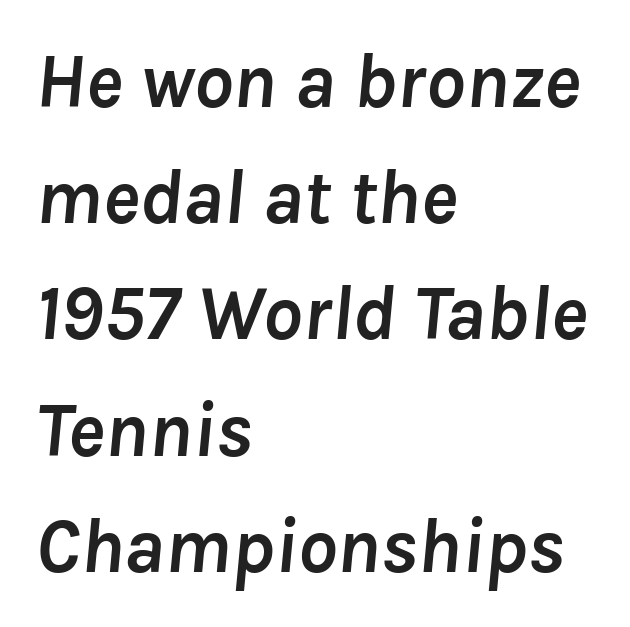
Q: Is the text bold? A: Yes.
Q: Is the text italic (slanted)? A: Yes, it leans right by about 8 degrees.
Q: Is the text underlined? A: No.
Q: How is the paragraph aligned? A: Left-aligned.
Q: Is the spacing between letters normal or unusually wide? A: Normal.
Q: Is the spacing between lines tight, normal or loose? A: Normal.
Q: Width (condensed, normal, or wide)? A: Normal.
Q: Stroke contrast? A: Low.
Q: x-height? A: Medium.
Q: Monospaced? A: No.
